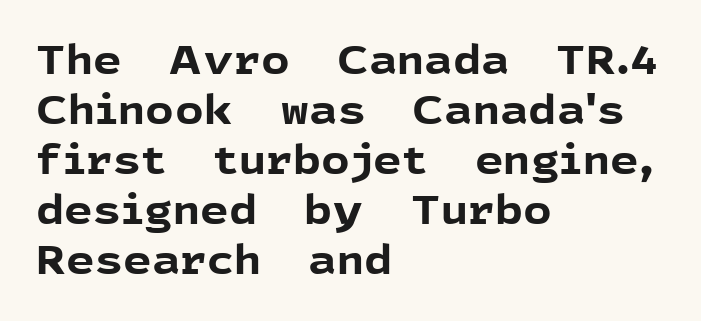
The image shows 40 px bold sans-serif type, upright; set left-aligned, normal line spacing (1.25x), normal letter spacing, not underlined; a medium x-height.
